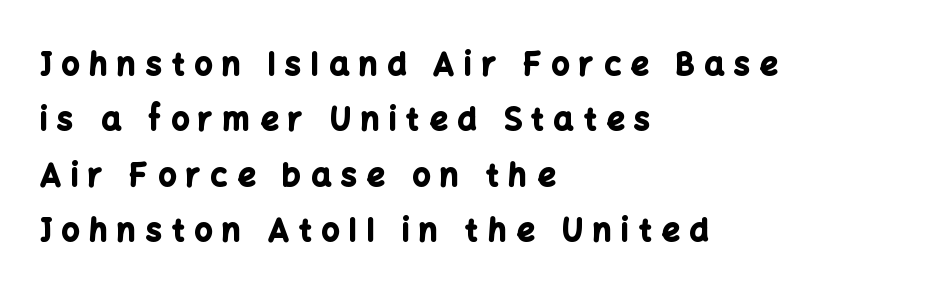
Q: Is the text bold? A: Yes.
Q: Is the text italic (slanted)? A: No, it is upright.
Q: Is the typeface a serif or a sans-serif typeface? A: Sans-serif.
Q: Is the text underlined? A: No.
Q: How is the paragraph aligned? A: Left-aligned.
Q: Is the spacing between letters normal or unusually wide? A: Unusually wide.
Q: Width (condensed, normal, or wide)? A: Normal.
Q: Stroke contrast? A: Low.
Q: x-height? A: Medium.
Q: Monospaced? A: No.
